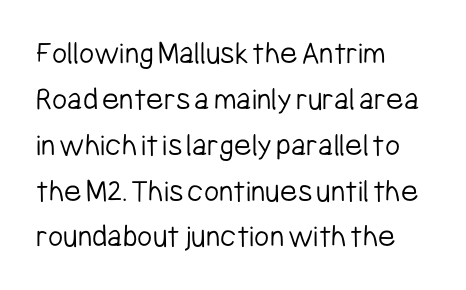
Q: Is the text bold? A: No.
Q: Is the text italic (slanted)? A: No, it is upright.
Q: Is the typeface a serif or a sans-serif typeface? A: Sans-serif.
Q: Is the text underlined? A: No.
Q: How is the paragraph aligned? A: Left-aligned.
Q: Is the spacing between letters normal or unusually wide? A: Normal.
Q: Is the spacing between lines tight, normal or loose? A: Normal.
Q: Width (condensed, normal, or wide)? A: Condensed.
Q: Stroke contrast? A: Low.
Q: x-height? A: Medium.
Q: Monospaced? A: No.
